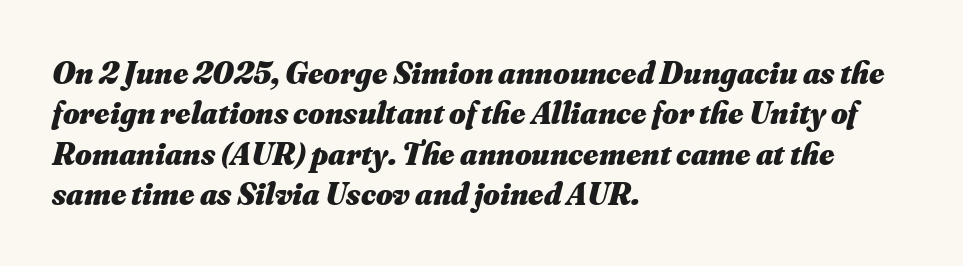
{"italic": "yes", "lean": "right", "slant_degrees": 16, "bold": "yes", "weight": "heavy", "width": "normal", "stroke_contrast": "medium", "x_height": "small", "monospaced": "no", "underline": "no", "align": "left", "line_spacing": "normal", "line_spacing_ratio": 1.26, "letter_spacing": "normal", "letter_spacing_em": 0.0, "glyph_px": 32}
